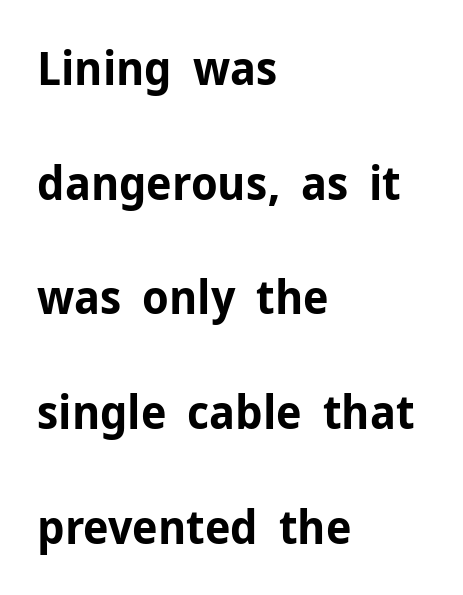
The image shows 47 px bold sans-serif type, upright; set left-aligned, loose line spacing (2.44x), normal letter spacing, not underlined; low stroke contrast and a medium x-height.
